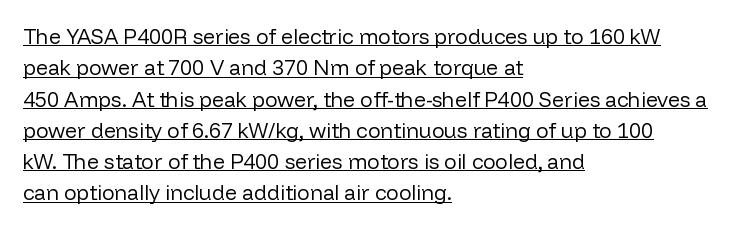
The image shows 21 px text type, upright; set left-aligned, normal line spacing (1.49x), normal letter spacing, underlined.
